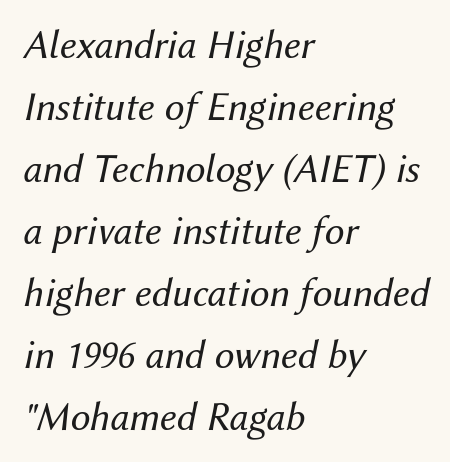
The image shows 40 px regular-weight type, italic (leaning right); set left-aligned, normal line spacing (1.55x), normal letter spacing, not underlined; medium stroke contrast and a medium x-height.
